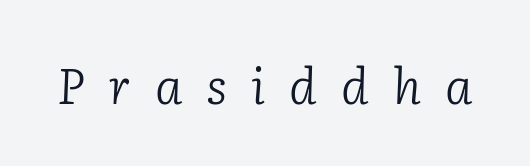
{"serif": "yes", "italic": "yes", "lean": "right", "slant_degrees": 2, "bold": "no", "weight": "light", "width": "normal", "stroke_contrast": "low", "x_height": "medium", "monospaced": "no", "underline": "no", "letter_spacing": "wide", "letter_spacing_em": 0.49, "glyph_px": 49}
